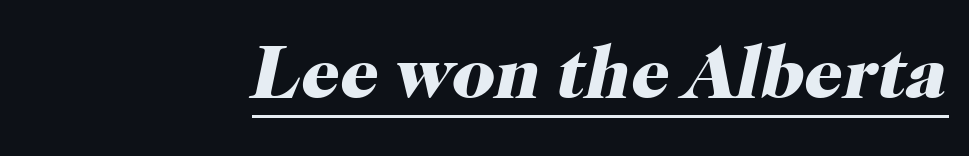
{"serif": "yes", "italic": "yes", "lean": "right", "slant_degrees": 12, "bold": "yes", "weight": "heavy", "width": "normal", "stroke_contrast": "high", "x_height": "medium", "monospaced": "no", "underline": "yes", "letter_spacing": "normal", "letter_spacing_em": 0.0, "glyph_px": 75}
